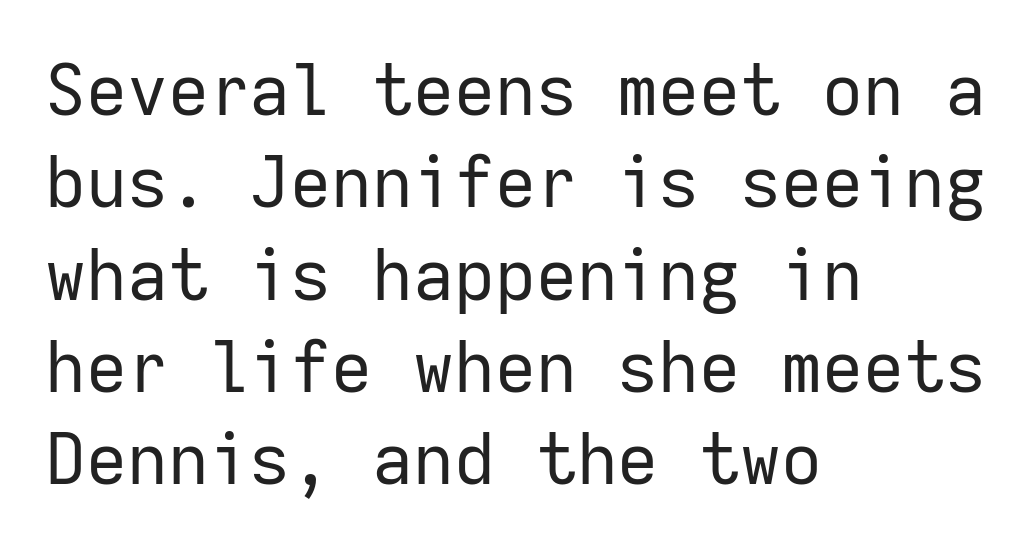
Q: Is the text bold? A: No.
Q: Is the text italic (slanted)? A: No, it is upright.
Q: Is the typeface a serif or a sans-serif typeface? A: Sans-serif.
Q: Is the text underlined? A: No.
Q: How is the paragraph aligned? A: Left-aligned.
Q: Is the spacing between letters normal or unusually wide? A: Normal.
Q: Is the spacing between lines tight, normal or loose? A: Normal.
Q: Width (condensed, normal, or wide)? A: Normal.
Q: Stroke contrast? A: Low.
Q: x-height? A: Medium.
Q: Monospaced? A: Yes.
